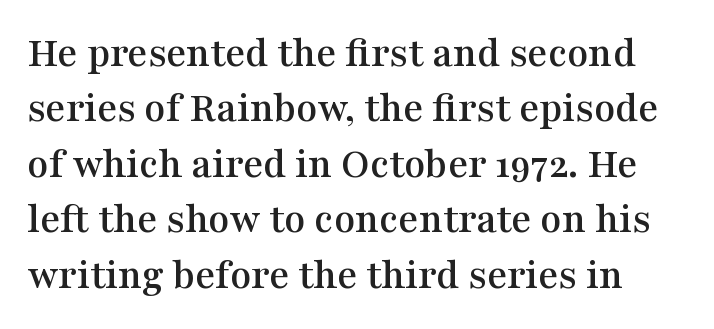
The typeface chosen for these lines features serifs. Characters follow at the spacing the type designer built in. Think of a printed novel: that variable character pitch is what you see here. Reading down the column, the eye jumps a familiar distance to each next line. The glyphs are unaccompanied by any horizontal stroke below them. Notice how the stems are strictly vertical — no italics here.
